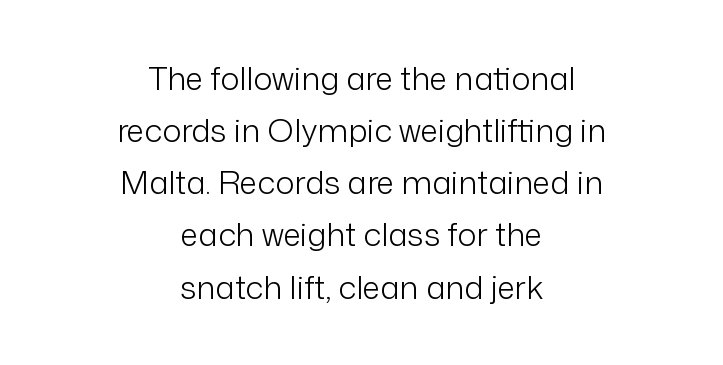
This rendering employs a face without finishing strokes, i.e., a sans-serif. Standard letterfit; no display-style spreading of the glyphs. Evenly set lines give the paragraph a standard silhouette. The letters advance in unequal steps, a hallmark of proportional type. Weight: not bold — regular or lighter.
